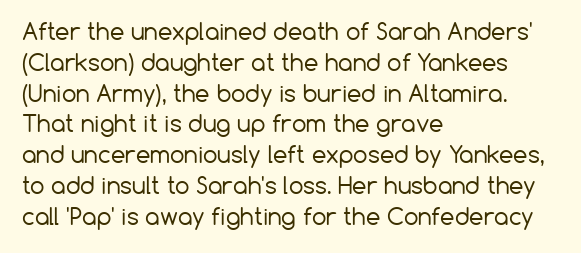
The image shows 23 px text type, upright; set left-aligned, normal line spacing (1.34x), normal letter spacing, not underlined.
